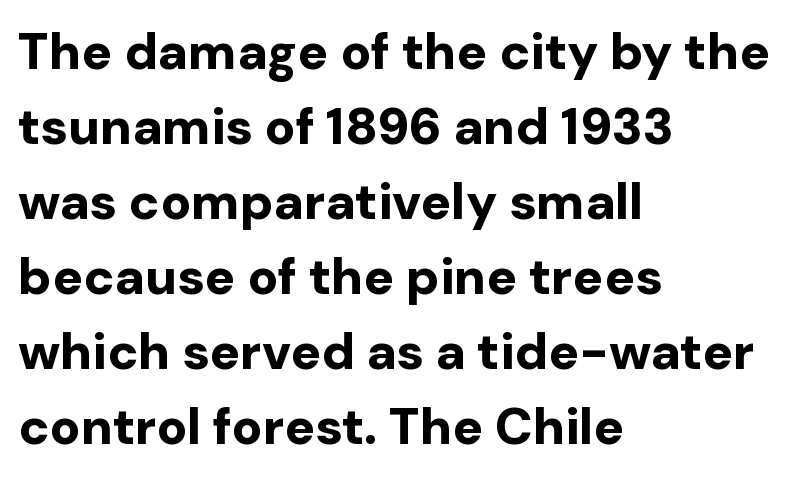
The passage shown is typed in a proportional face where columns would drift. It's the straight-up-and-down kind of type. These lines sit exactly where default settings would place them. There is no visible air inserted between adjacent glyphs. This rendering employs a face without finishing strokes, i.e., a sans-serif. Each line starts at the same left margin while the right side varies.
